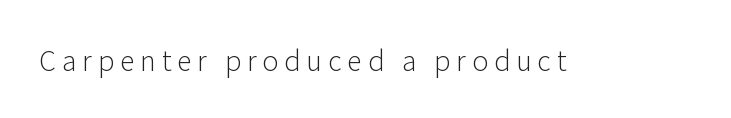
Q: Is the text bold? A: No.
Q: Is the text italic (slanted)? A: No, it is upright.
Q: Is the text underlined? A: No.
Q: Is the spacing between letters normal or unusually wide? A: Unusually wide.
